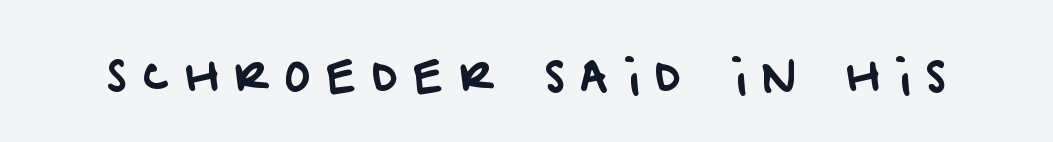
The image shows 43 px sans-serif type; set unusually wide letter spacing (+0.36 em), not underlined; low stroke contrast and a large x-height.
